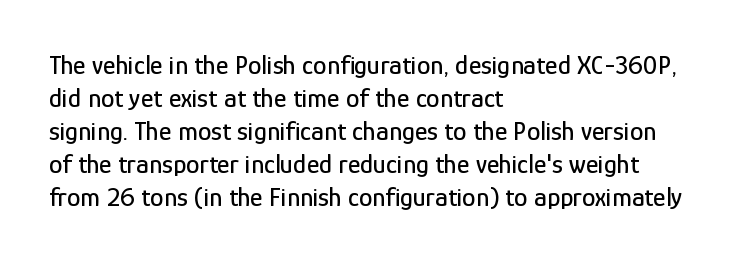
The image shows 27 px text type, upright; set left-aligned, line spacing 1.22x, normal letter spacing, not underlined.
